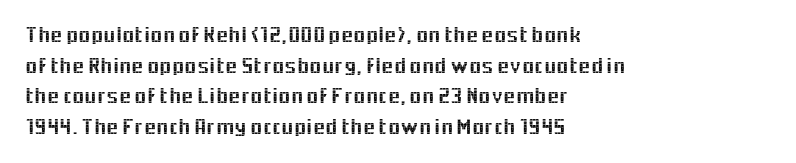
The image shows 22 px text type, upright; set left-aligned, normal line spacing (1.39x), normal letter spacing, not underlined.
